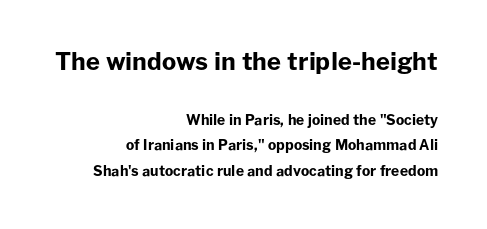
{"italic": "no", "bold": "yes", "underline": "no", "align": "right", "line_spacing_ratio": 1.85, "letter_spacing": "normal", "letter_spacing_em": 0.0, "larger_block": "first", "size_ratio": 1.71, "glyph_px": 24}
